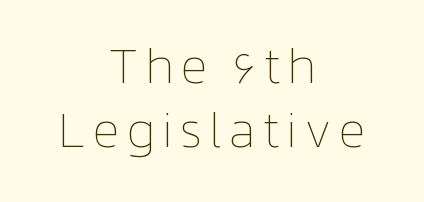
Q: Is the text bold? A: No.
Q: Is the text italic (slanted)? A: No, it is upright.
Q: Is the text underlined? A: No.
Q: How is the paragraph aligned? A: Centered.
Q: Is the spacing between lines tight, normal or loose? A: Normal.
Q: Width (condensed, normal, or wide)? A: Normal.
Q: Stroke contrast? A: Low.
Q: x-height? A: Medium.
Q: Monospaced? A: No.
